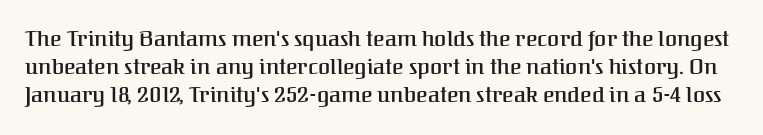
Nothing unusual about the tracking: characters are spaced as the font intends. Notice how descenders clear the ascenders below comfortably — that's standard leading. A roman cut, with each character standing at attention. Bare-footed words on every line.
